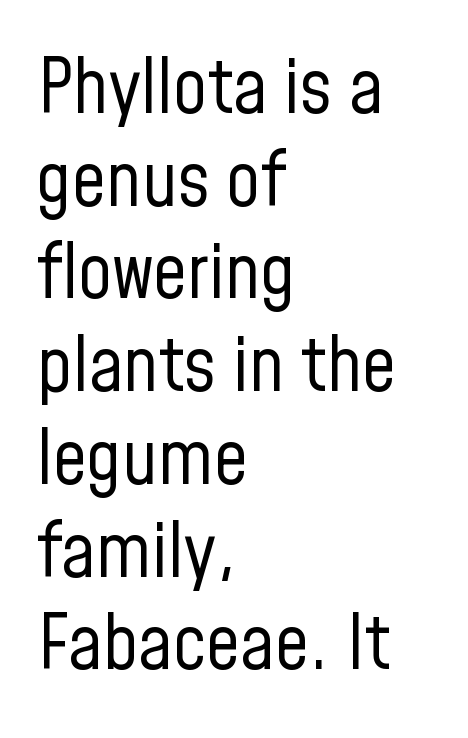
Q: Is the text bold? A: No.
Q: Is the text italic (slanted)? A: No, it is upright.
Q: Is the typeface a serif or a sans-serif typeface? A: Sans-serif.
Q: Is the text underlined? A: No.
Q: How is the paragraph aligned? A: Left-aligned.
Q: Is the spacing between letters normal or unusually wide? A: Normal.
Q: Width (condensed, normal, or wide)? A: Condensed.
Q: Stroke contrast? A: Low.
Q: x-height? A: Medium.
Q: Monospaced? A: No.
